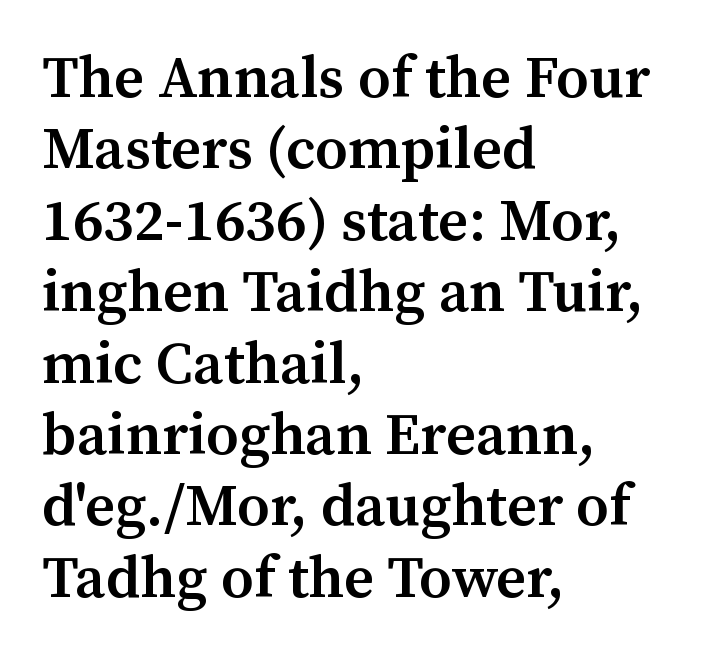
{"serif": "yes", "italic": "no", "bold": "semi", "weight": "semibold", "width": "normal", "stroke_contrast": "medium", "x_height": "medium", "monospaced": "no", "underline": "no", "align": "left", "line_spacing_ratio": 1.21, "letter_spacing": "normal", "letter_spacing_em": 0.0, "glyph_px": 59}
